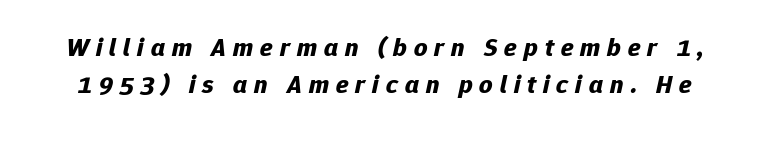
This sample keeps an unexceptional amount of space between lines. Look at the stroke-to-counter ratio: heavy, a bold. The face used here is rendered with a markedly widened letterfit. Check under the words: just untouched page. Emphasis-style slanted type is in use.
